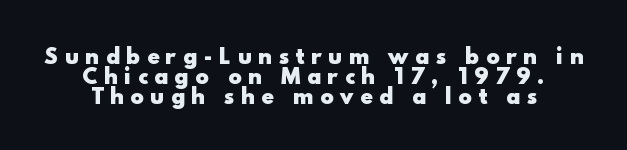
The image shows 20 px bold type, upright; set centered, tight line spacing (1.0x), unusually wide letter spacing (+0.35 em), not underlined.
